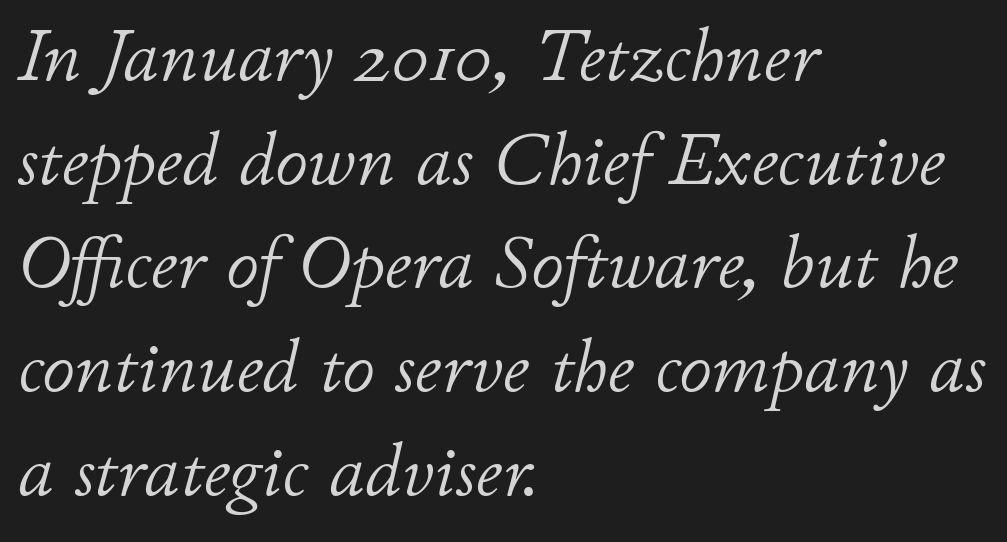
The vertical gap from one line to the next is medium. The specimen reads as italic at a glance. No chunkiness to these letters — they're not bold. This rendering leaves character spacing at its baseline value. Reading down the block, your eye returns to a fixed left position each line.
